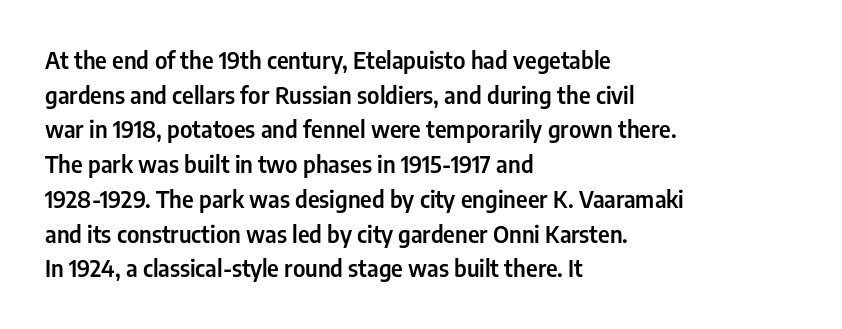
The image shows 23 px text type, upright; set left-aligned, normal line spacing (1.51x), normal letter spacing, not underlined.
